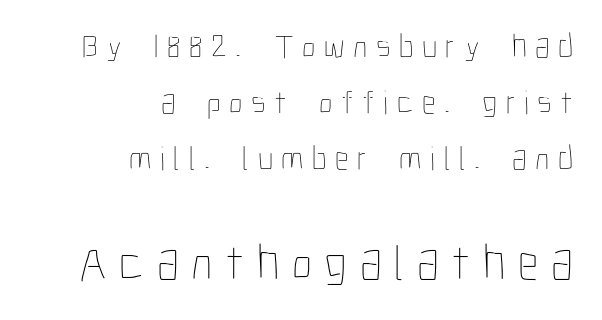
Nope, not italic — everything's standing straight. Words appear elongated and porous because spacing is wide. The passage shown is typed in a proportional face where columns would drift. Size hierarchy here favors the trailing block over the leading one. Leftover space on each line is placed entirely before the opening word.
